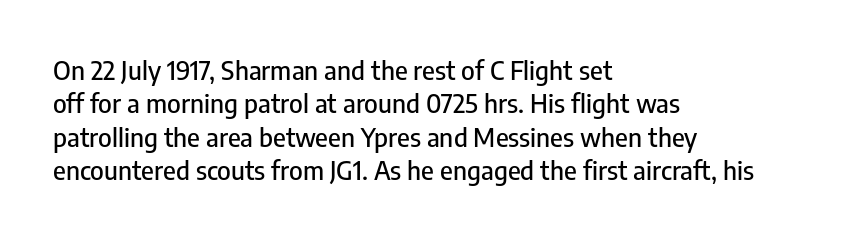
{"italic": "no", "underline": "no", "align": "left", "line_spacing": "normal", "line_spacing_ratio": 1.28, "letter_spacing": "normal", "letter_spacing_em": 0.0, "glyph_px": 26}
